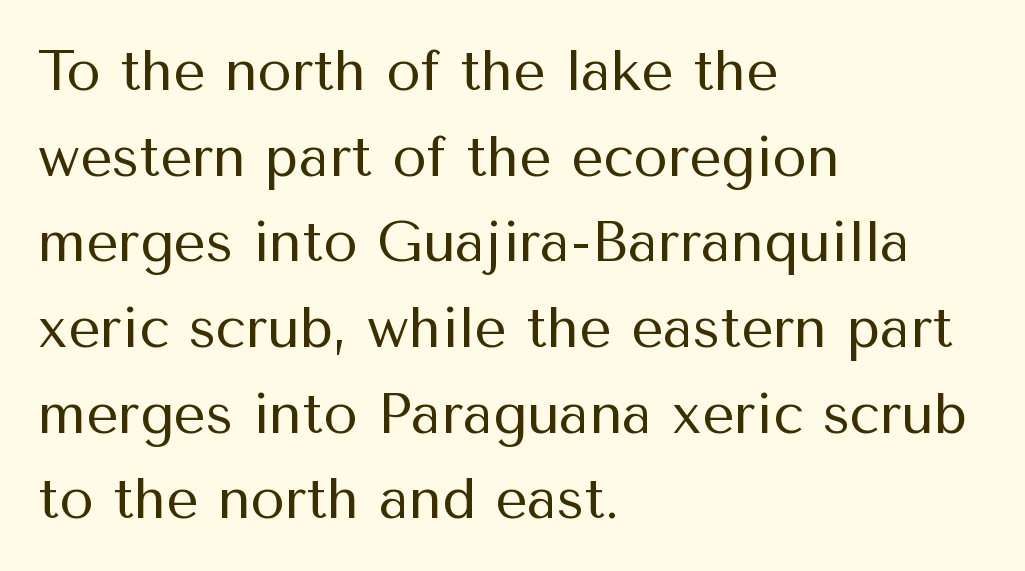
Q: Is the text bold? A: No.
Q: Is the text italic (slanted)? A: No, it is upright.
Q: Is the typeface a serif or a sans-serif typeface? A: Sans-serif.
Q: Is the text underlined? A: No.
Q: How is the paragraph aligned? A: Left-aligned.
Q: Is the spacing between letters normal or unusually wide? A: Normal.
Q: Is the spacing between lines tight, normal or loose? A: Normal.
Q: Width (condensed, normal, or wide)? A: Normal.
Q: Stroke contrast? A: Medium.
Q: x-height? A: Medium.
Q: Monospaced? A: No.
